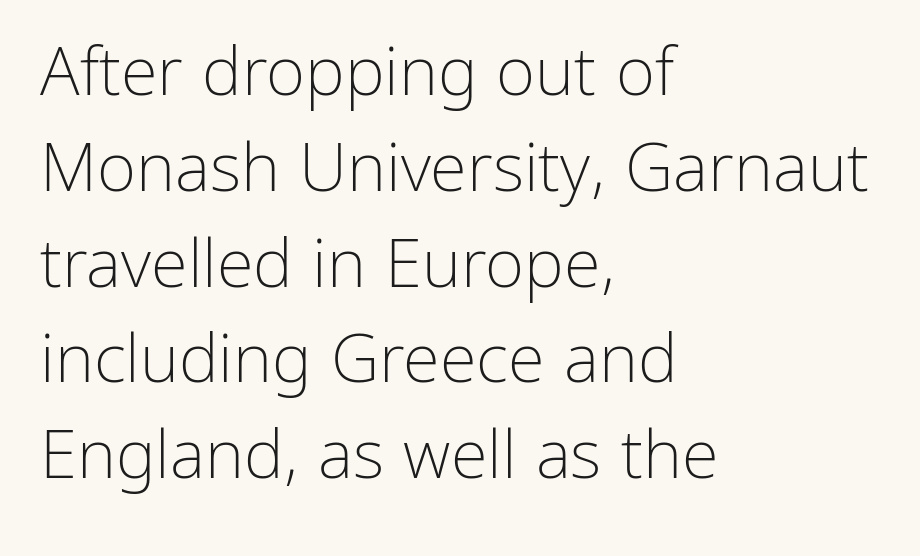
Q: Is the text bold? A: No.
Q: Is the text italic (slanted)? A: No, it is upright.
Q: Is the typeface a serif or a sans-serif typeface? A: Sans-serif.
Q: Is the text underlined? A: No.
Q: How is the paragraph aligned? A: Left-aligned.
Q: Is the spacing between letters normal or unusually wide? A: Normal.
Q: Is the spacing between lines tight, normal or loose? A: Normal.
Q: Width (condensed, normal, or wide)? A: Normal.
Q: Stroke contrast? A: Low.
Q: x-height? A: Medium.
Q: Monospaced? A: No.
